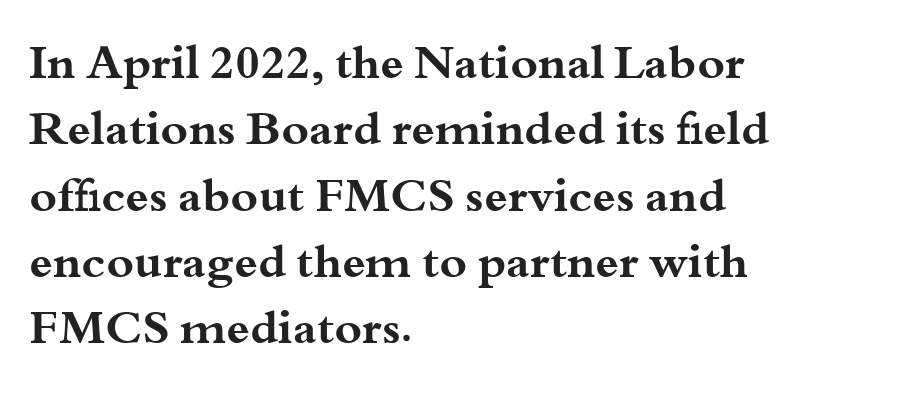
One glance says typical: line gaps are just what's usual. Left-aligned paragraph, ragged on the right. Here the designer chose a conventional face with non-uniform glyph widths. The letters stand straight up with perfectly vertical stems. Bold? Absolutely — the strokes are thick and heavy.
